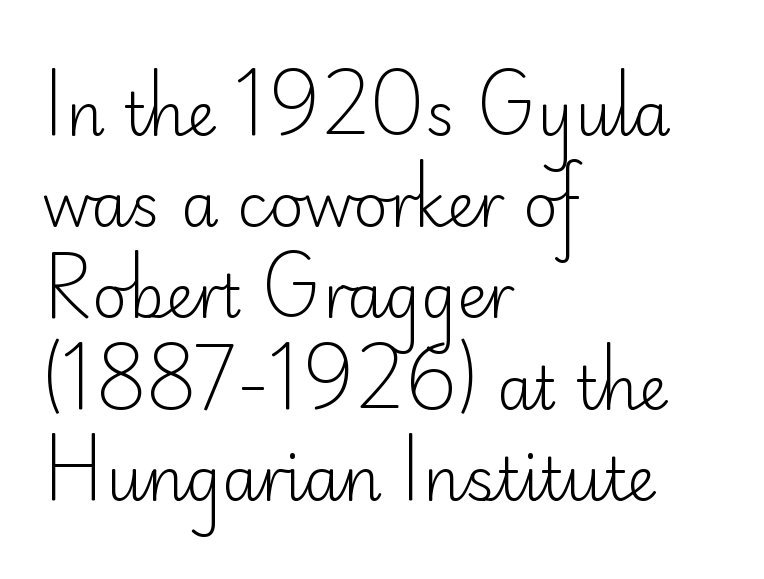
{"serif": "no", "italic": "no", "bold": "no", "weight": "light", "width": "normal", "stroke_contrast": "low", "x_height": "small", "monospaced": "no", "underline": "no", "align": "left", "line_spacing": "normal", "line_spacing_ratio": 1.52, "letter_spacing": "normal", "letter_spacing_em": 0.0, "glyph_px": 60}
